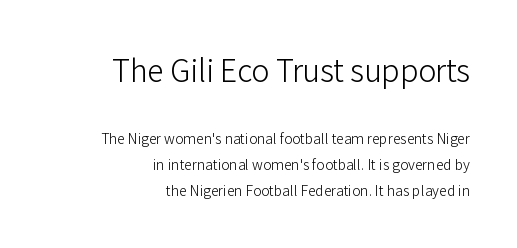
{"serif": "no", "italic": "no", "bold": "no", "weight": "light", "width": "normal", "stroke_contrast": "low", "x_height": "medium", "monospaced": "no", "underline": "no", "align": "right", "line_spacing_ratio": 1.86, "letter_spacing": "normal", "letter_spacing_em": 0.0, "larger_block": "first", "size_ratio": 2.14, "glyph_px": 30}
